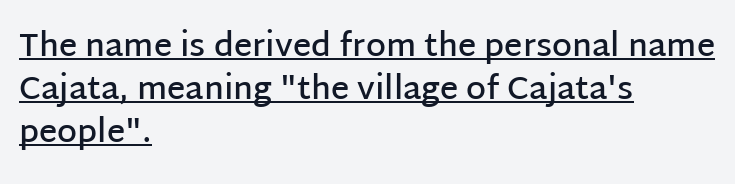
{"serif": "no", "italic": "no", "bold": "semi", "weight": "semibold", "width": "normal", "stroke_contrast": "low", "x_height": "large", "monospaced": "no", "underline": "yes", "align": "left", "line_spacing": "normal", "line_spacing_ratio": 1.35, "letter_spacing": "normal", "letter_spacing_em": 0.0, "glyph_px": 32}
